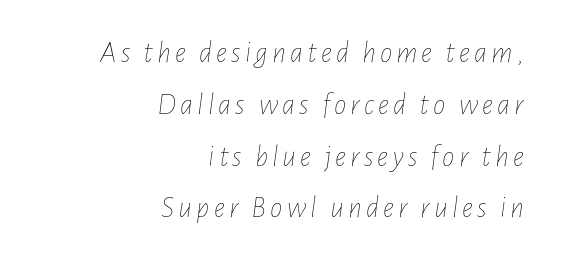
{"italic": "yes", "lean": "right", "slant_degrees": 7, "bold": "no", "weight": "thin", "width": "condensed", "stroke_contrast": "low", "x_height": "medium", "monospaced": "no", "underline": "no", "align": "right", "line_spacing": "normal", "line_spacing_ratio": 1.67, "glyph_px": 31}
